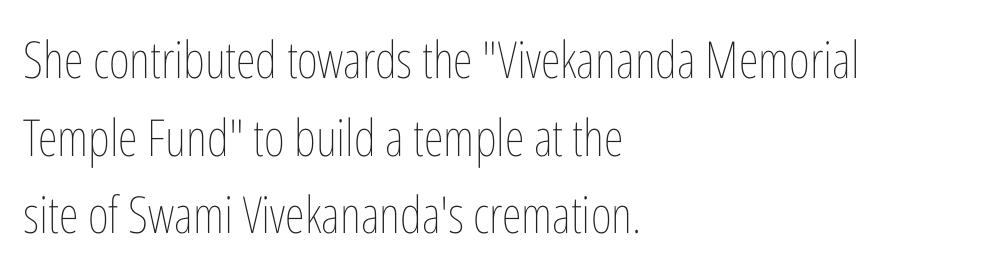
The image shows 51 px thin, condensed type, upright; set left-aligned, normal line spacing (1.52x), normal letter spacing, not underlined; low stroke contrast and a medium x-height.
